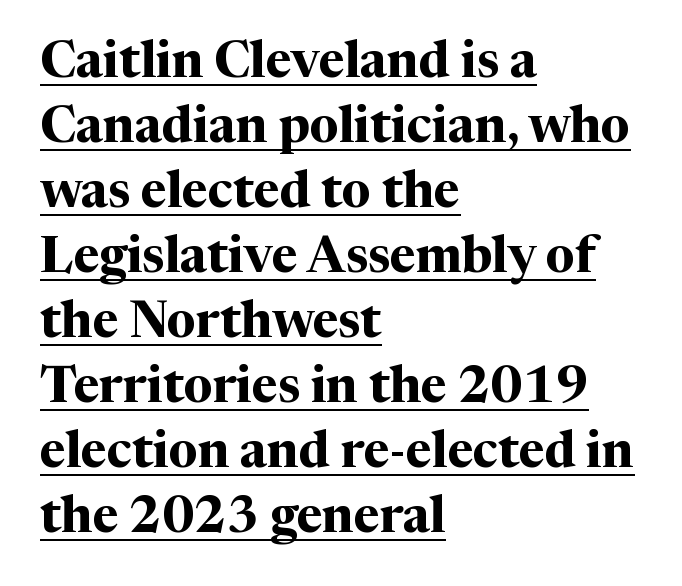
The image shows 50 px bold serif type, upright; set left-aligned, normal line spacing (1.3x), normal letter spacing, underlined; medium stroke contrast and a medium x-height.
